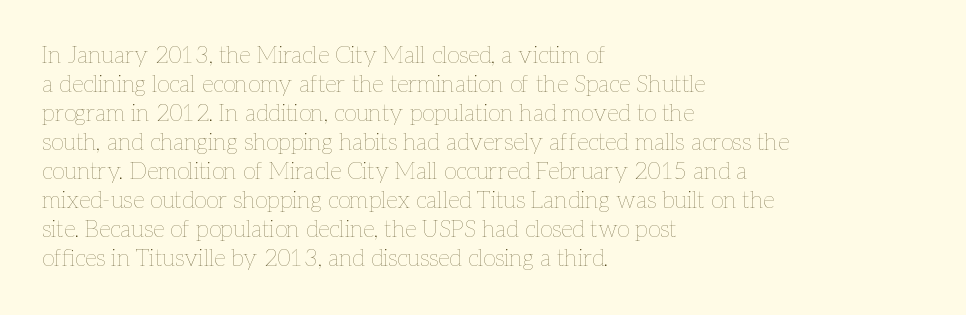
The image shows 23 px text type, upright; set left-aligned, normal line spacing (1.26x), normal letter spacing, not underlined.
